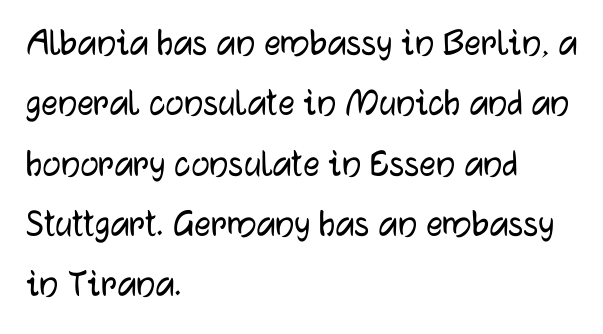
This is sans-serif lettering, the kind often seen on screens and signage. Is there much room between lines? A standard amount, neither cramped nor airy. Each word holds together tightly as a unit, with standard inter-letter gaps. The passage shown is not underscored anywhere. A typesetter would call this proportional, since set widths differ per character.
